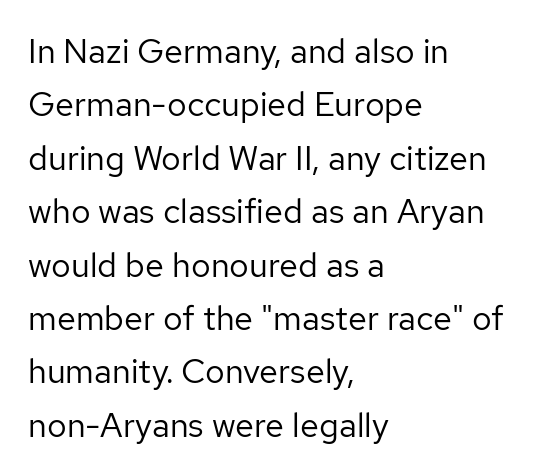
The image shows 34 px regular-weight sans-serif type, upright; set left-aligned, normal line spacing (1.57x), normal letter spacing, not underlined; low stroke contrast and a medium x-height.
